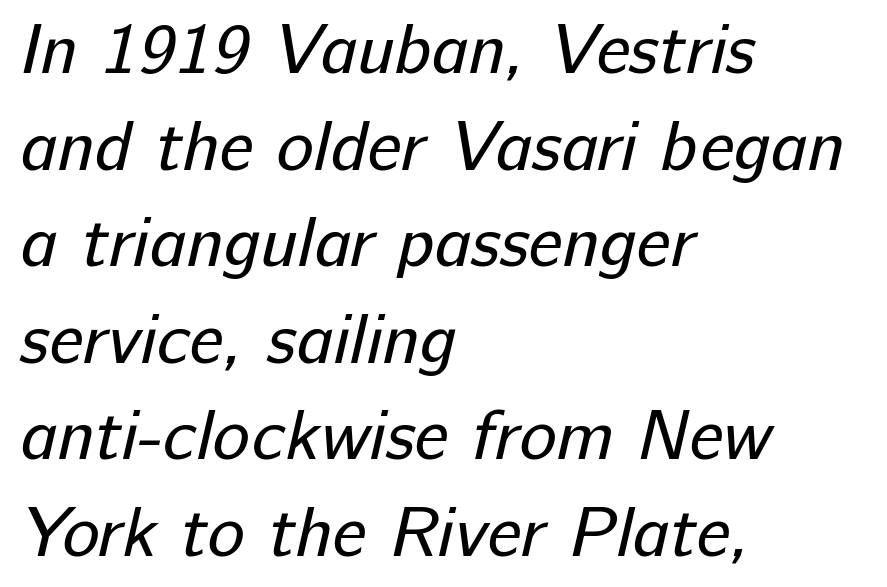
The image shows 70 px regular-weight sans-serif type; set left-aligned, normal line spacing (1.38x), normal letter spacing, not underlined; low stroke contrast and a medium x-height.
